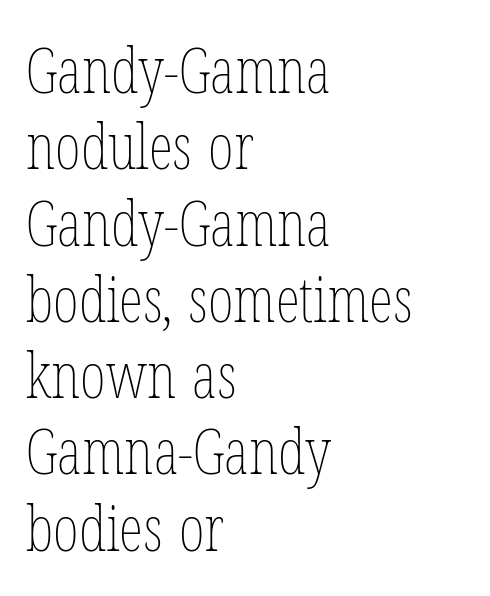
Q: Is the text bold? A: No.
Q: Is the text italic (slanted)? A: No, it is upright.
Q: Is the text underlined? A: No.
Q: How is the paragraph aligned? A: Left-aligned.
Q: Is the spacing between letters normal or unusually wide? A: Normal.
Q: Width (condensed, normal, or wide)? A: Condensed.
Q: Stroke contrast? A: Low.
Q: x-height? A: Medium.
Q: Monospaced? A: No.
